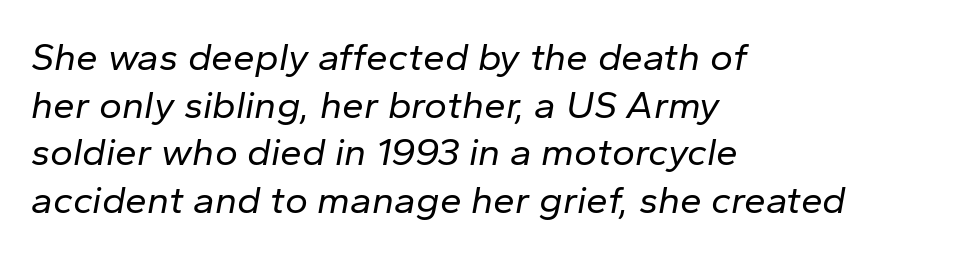
Q: Is the text bold? A: No.
Q: Is the text italic (slanted)? A: Yes, it leans right by about 10 degrees.
Q: Is the text underlined? A: No.
Q: How is the paragraph aligned? A: Left-aligned.
Q: Is the spacing between letters normal or unusually wide? A: Normal.
Q: Width (condensed, normal, or wide)? A: Normal.
Q: Stroke contrast? A: Low.
Q: x-height? A: Medium.
Q: Monospaced? A: No.
